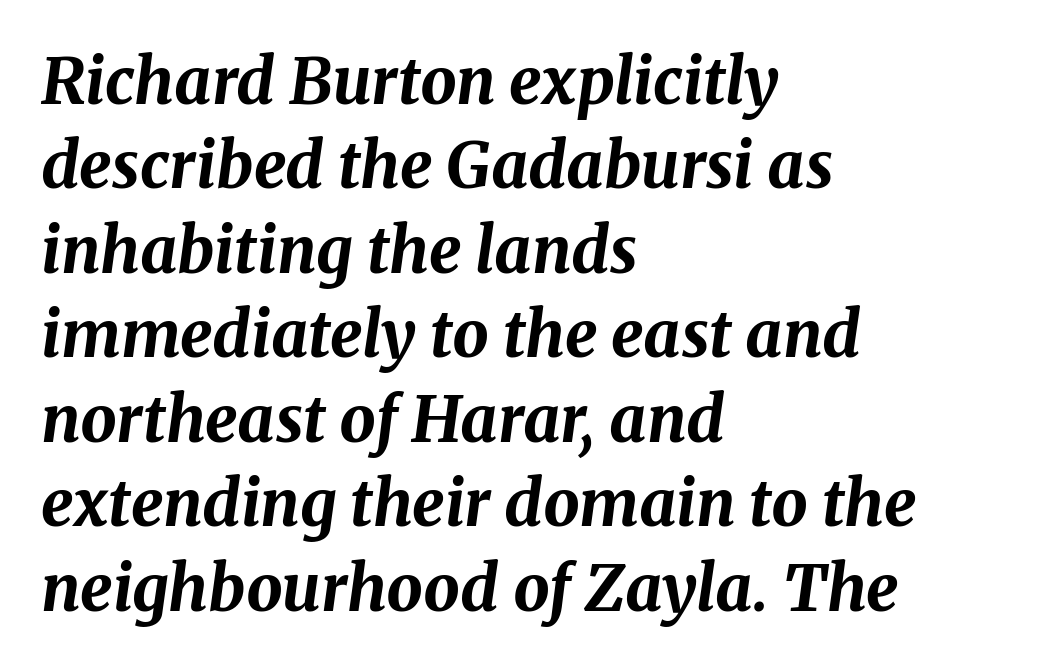
The image shows 64 px bold type, italic (leaning right); set left-aligned, normal line spacing (1.32x), normal letter spacing, not underlined; medium stroke contrast and a medium x-height.
